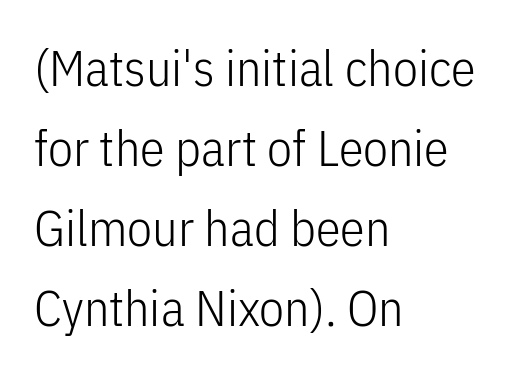
The designer went with a sans here, leaving each stem footless. Compared with typical paragraphs, the rows here are spaced about the same. If you drew a line through each stem, it would be perfectly vertical. Nobody drew a line under any word here.
